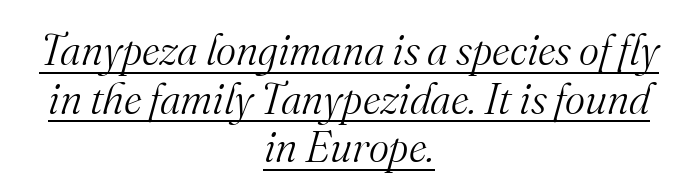
{"serif": "yes", "italic": "yes", "lean": "right", "slant_degrees": 16, "bold": "no", "weight": "light", "width": "normal", "stroke_contrast": "medium", "x_height": "small", "monospaced": "no", "underline": "yes", "align": "center", "line_spacing": "tight", "line_spacing_ratio": 1.13, "letter_spacing": "normal", "letter_spacing_em": 0.0, "glyph_px": 43}
